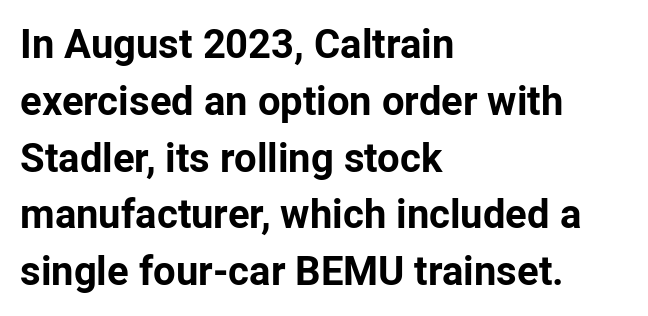
The image shows 40 px bold sans-serif type, upright; set left-aligned, normal line spacing (1.42x), normal letter spacing, not underlined; low stroke contrast and a medium x-height.
